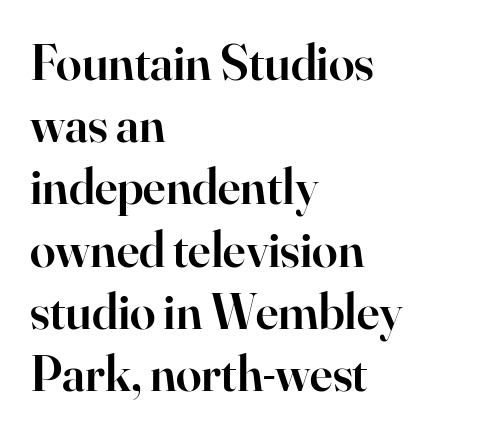
{"serif": "yes", "italic": "no", "bold": "semi", "weight": "semibold", "width": "normal", "stroke_contrast": "high", "x_height": "small", "monospaced": "no", "underline": "no", "align": "left", "line_spacing_ratio": 1.22, "letter_spacing": "normal", "letter_spacing_em": 0.0, "glyph_px": 51}
